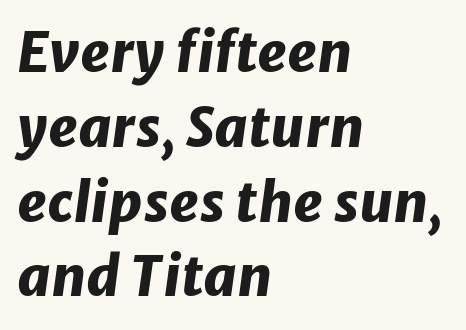
The tracking reads as untouched default to a designer's eye. Check under the words: just untouched page. You could not count columns in this text — the font is proportionally spaced. Does the lettering tilt? It does — this is italic. This sample keeps an unexceptional amount of space between lines.
